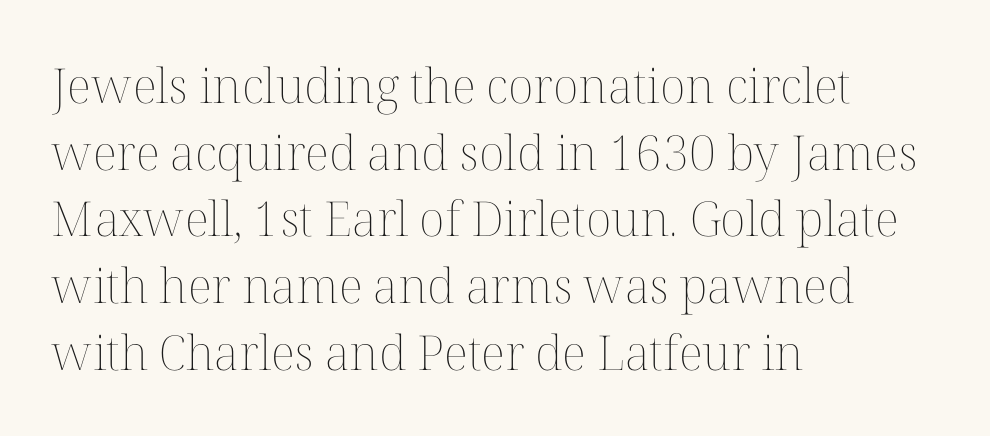
{"italic": "no", "bold": "no", "weight": "thin", "width": "normal", "stroke_contrast": "medium", "x_height": "medium", "monospaced": "no", "underline": "no", "align": "left", "line_spacing": "normal", "line_spacing_ratio": 1.39, "letter_spacing": "normal", "letter_spacing_em": 0.0, "glyph_px": 48}
